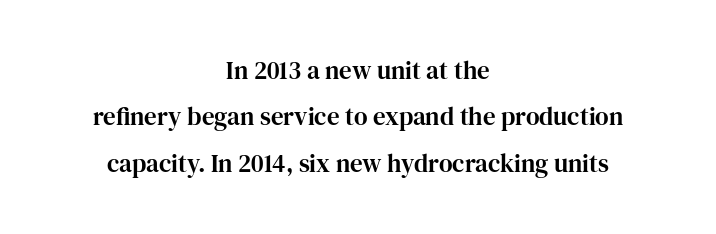
Q: Is the text italic (slanted)? A: No, it is upright.
Q: Is the text underlined? A: No.
Q: How is the paragraph aligned? A: Centered.
Q: Is the spacing between letters normal or unusually wide? A: Normal.
